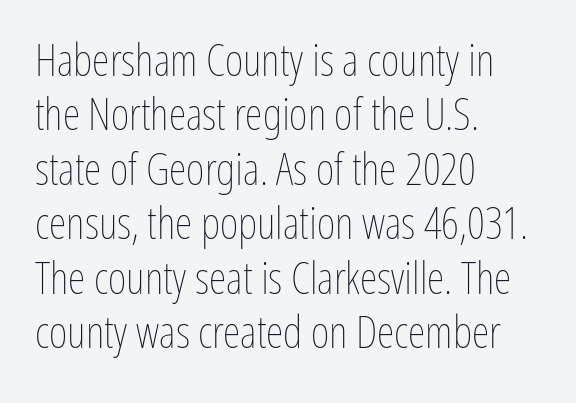
Q: Is the text bold? A: No.
Q: Is the text italic (slanted)? A: No, it is upright.
Q: Is the text underlined? A: No.
Q: How is the paragraph aligned? A: Left-aligned.
Q: Is the spacing between letters normal or unusually wide? A: Normal.
Q: Width (condensed, normal, or wide)? A: Condensed.
Q: Stroke contrast? A: Low.
Q: x-height? A: Medium.
Q: Monospaced? A: No.
